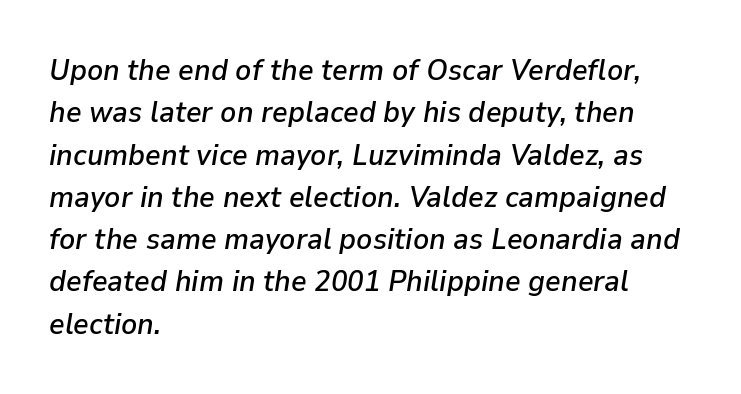
{"italic": "yes", "lean": "right", "slant_degrees": 9, "width": "normal", "stroke_contrast": "low", "x_height": "medium", "monospaced": "no", "underline": "no", "align": "left", "line_spacing": "normal", "line_spacing_ratio": 1.41, "letter_spacing": "normal", "letter_spacing_em": 0.0, "glyph_px": 30}
